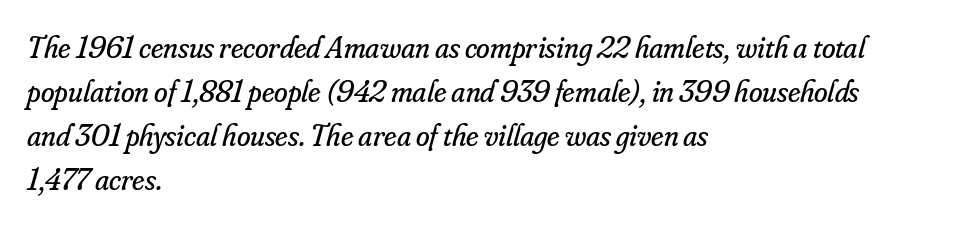
Q: Is the text bold? A: No.
Q: Is the text italic (slanted)? A: Yes, it leans right by about 16 degrees.
Q: Is the typeface a serif or a sans-serif typeface? A: Serif.
Q: Is the text underlined? A: No.
Q: How is the paragraph aligned? A: Left-aligned.
Q: Is the spacing between letters normal or unusually wide? A: Normal.
Q: Is the spacing between lines tight, normal or loose? A: Normal.
Q: Width (condensed, normal, or wide)? A: Normal.
Q: Stroke contrast? A: Low.
Q: x-height? A: Small.
Q: Monospaced? A: No.
